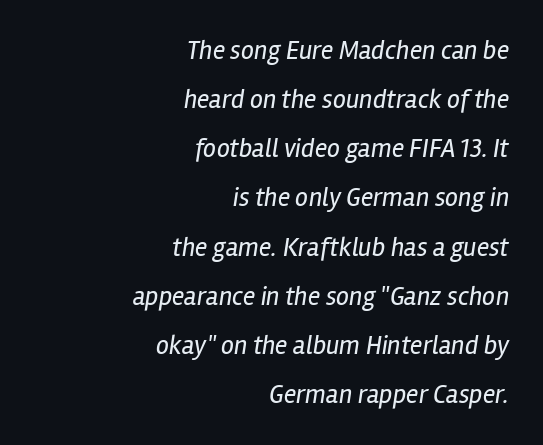
No extra ink here — the face is not bold. Rendered with sloped, italic letterforms. Notice how the passage keeps a crisp vertical edge on the right only. Glyph-to-glyph distance matches everyday printed text. Words float on clear page, feet unadorned.
